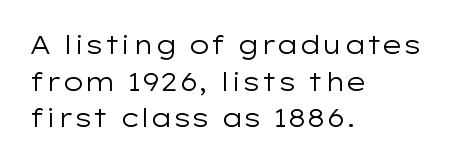
{"italic": "no", "bold": "no", "underline": "no", "align": "left", "line_spacing": "normal", "line_spacing_ratio": 1.47, "letter_spacing": "normal", "letter_spacing_em": 0.0, "glyph_px": 25}
